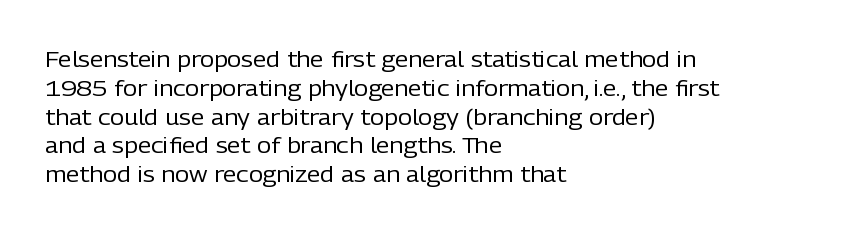
No extra ink here — the face is not bold. The ragged edge is on the right, which tells us the setting is flush left. Decoration check: the copy has no underline. Between one letter and the next there's only the usual sliver of space. No italicization has been applied; the sample stays upright. Successive baselines arrive at the customary interval.
